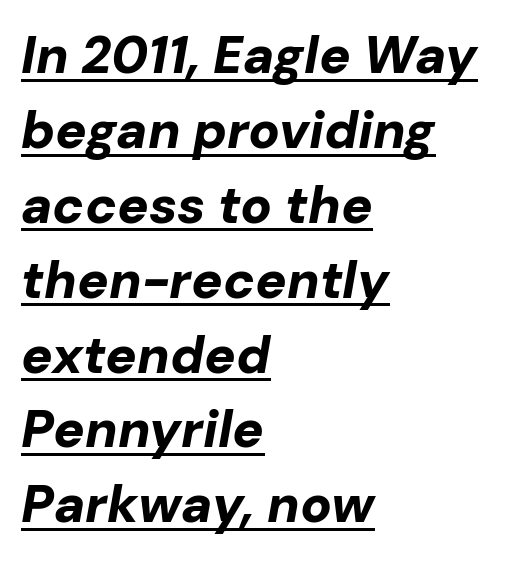
Observe the lean: these are italic letterforms. Notice how descenders clear the ascenders below comfortably — that's standard leading. Letter spacing: default. Underlined type.
